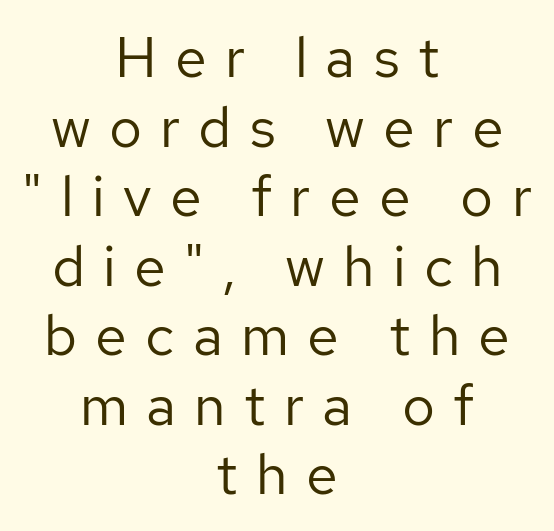
The image shows 57 px regular-weight sans-serif type, upright; set centered, line spacing 1.22x, unusually wide letter spacing (+0.32 em), not underlined; low stroke contrast and a medium x-height.
